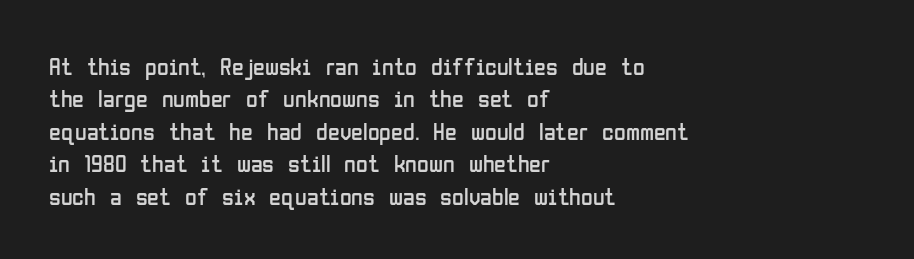
Q: Is the text bold? A: No.
Q: Is the text italic (slanted)? A: No, it is upright.
Q: Is the text underlined? A: No.
Q: How is the paragraph aligned? A: Left-aligned.
Q: Is the spacing between letters normal or unusually wide? A: Normal.
Q: Is the spacing between lines tight, normal or loose? A: Normal.
